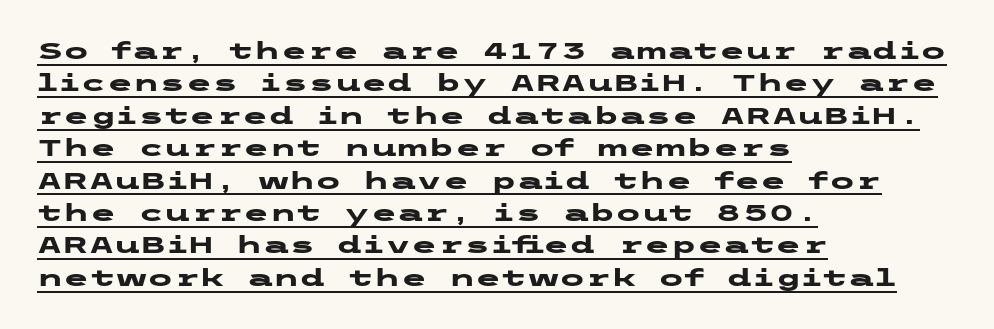
The sample has been set heavy, in full bold. This sample is left-justified, so line endings fall wherever the words run out. The gaps between neighbouring characters are ordinary and unremarkable. The face used here appears with an underline applied. This block has exactly the height ordinary leading produces.
